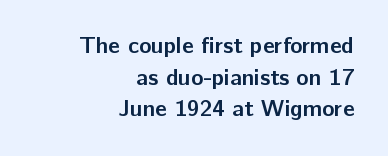
Q: Is the text bold? A: Yes.
Q: Is the text italic (slanted)? A: No, it is upright.
Q: Is the text underlined? A: No.
Q: How is the paragraph aligned? A: Right-aligned.
Q: Is the spacing between letters normal or unusually wide? A: Normal.
Q: Is the spacing between lines tight, normal or loose? A: Normal.
